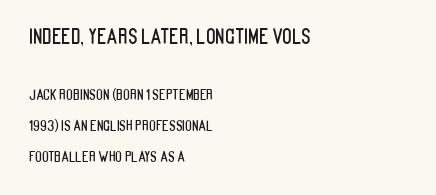
Q: Is the text italic (slanted)? A: No, it is upright.
Q: Is the text underlined? A: No.
Q: How is the paragraph aligned? A: Left-aligned.
Q: Is the spacing between letters normal or unusually wide? A: Normal.
Q: Is the spacing between lines tight, normal or loose? A: Loose.
Q: Which block of text is set in a larger size, the first (top) or the second (bottom)? A: The first (top) one.
